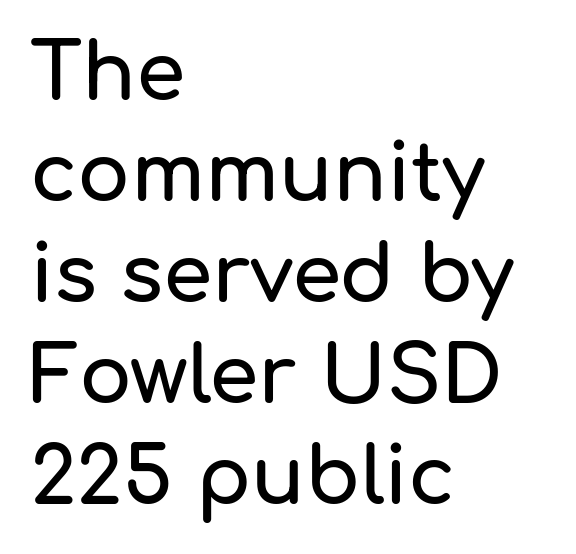
The letters stand upright; this is a roman face. The gaps between neighbouring characters are ordinary and unremarkable. No feet cap the strokes, marking this as sans-serif type. You could not count columns in this text — the font is proportionally spaced.
